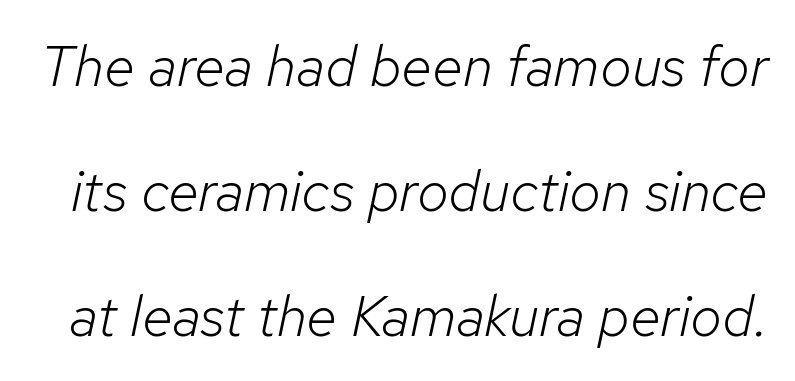
{"italic": "yes", "lean": "right", "slant_degrees": 12, "bold": "no", "weight": "light", "width": "normal", "stroke_contrast": "low", "x_height": "medium", "monospaced": "no", "underline": "no", "line_spacing": "loose", "line_spacing_ratio": 2.19, "letter_spacing": "normal", "letter_spacing_em": 0.0, "glyph_px": 57}
